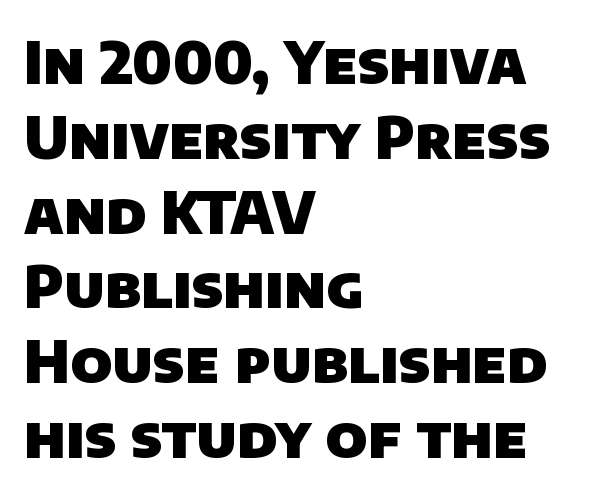
Descender tails drop into unmarked territory. Visually the block forms a straight wall on the left and a jagged coastline on the right. Strong, thick strokes mark this as bold type. How are the letters spaced? Ordinarily, with no added tracking. Leading matches the norm, producing a regular column.
